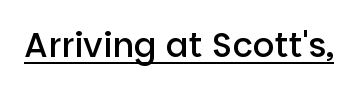
The typeface chosen for these lines omits serifs. These characters rest on top of a visible drawn line. Slightly chunky letters — semibold, I'd say, not full bold. The face used here is proportionally spaced, like ordinary book or web type. Italic? Not at all — the glyphs are vertical.
